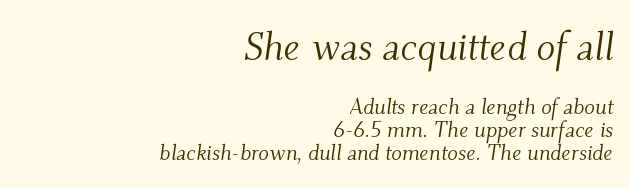
The image shows 39 px light serif type, italic (leaning right); set right-aligned, tight line spacing (1.04x), normal letter spacing, not underlined; the first (top) block is 1.77x larger; medium stroke contrast and a small x-height.
